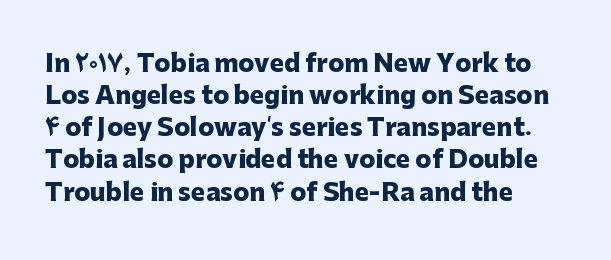
{"italic": "no", "bold": "yes", "underline": "no", "align": "left", "line_spacing": "normal", "line_spacing_ratio": 1.34, "letter_spacing": "normal", "letter_spacing_em": 0.0, "glyph_px": 24}
